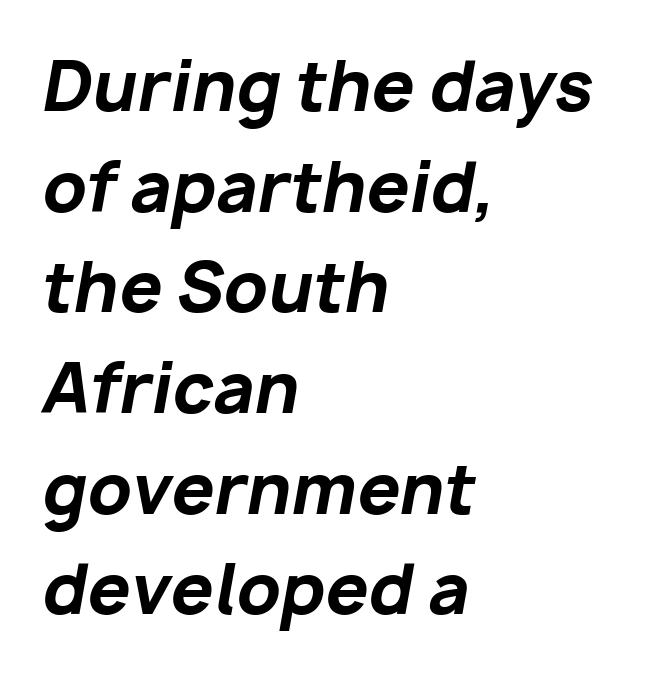
The setting favours the left margin, as ordinary paragraphs usually do. What weight is shown? A full bold with thick strokes. Bare-footed words on every line. Think of a printed novel: that variable character pitch is what you see here. There's an unmistakable incline to the writing here.
